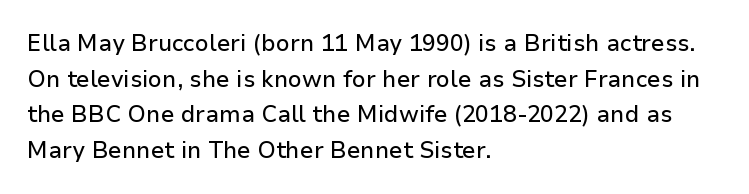
Every row of glyphs begins at an identical x-position on the left. The passage shown has conventional tracking throughout. A typesetter would mark this as roman, not italic. Letters rest on an invisible, unmarked baseline. In terms of leading, this rendering sits right in the middle.
